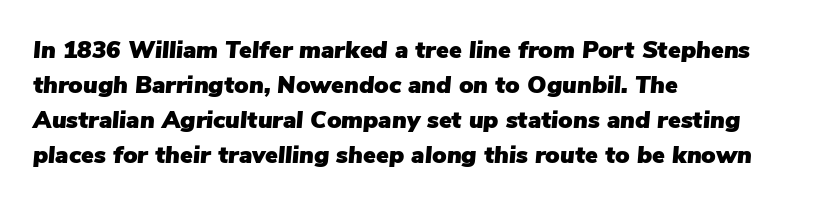
Q: Is the text italic (slanted)? A: Yes, it leans right by about 5 degrees.
Q: Is the text underlined? A: No.
Q: How is the paragraph aligned? A: Left-aligned.
Q: Is the spacing between letters normal or unusually wide? A: Normal.
Q: Is the spacing between lines tight, normal or loose? A: Normal.
